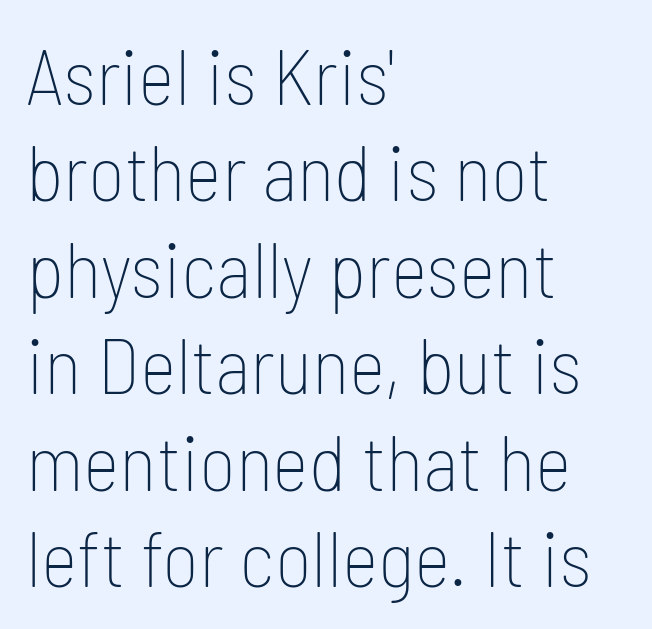
The image shows 79 px thin, condensed sans-serif type, upright; set left-aligned, line spacing 1.22x, normal letter spacing, not underlined; low stroke contrast and a medium x-height.
